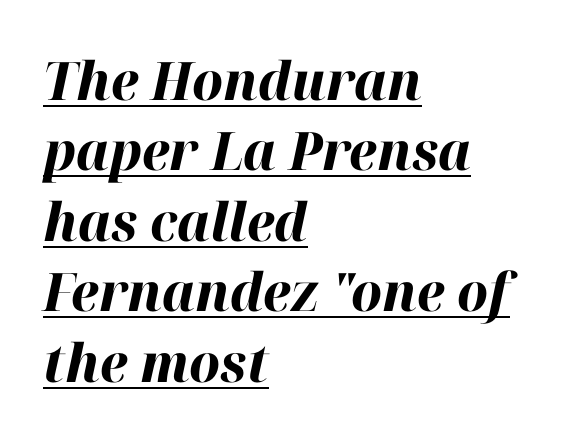
The image shows 53 px bold type, italic (leaning right); set left-aligned, normal line spacing (1.33x), normal letter spacing, underlined; high stroke contrast and a medium x-height.
